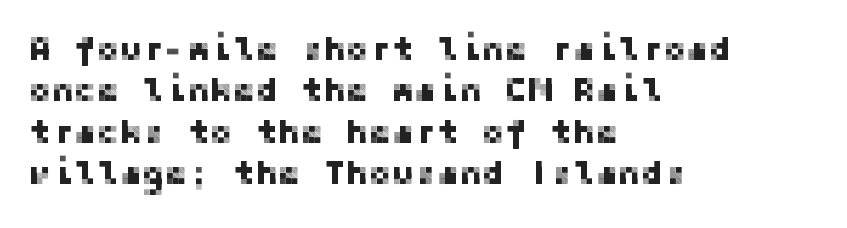
A student would call this left alignment; a typographer would say flush left, rag right. Designer's note — italics off, roman on. Default kerning and tracking; the words read as compact shapes. These lines are composed in type without serifs. Check under the words: just untouched page.
